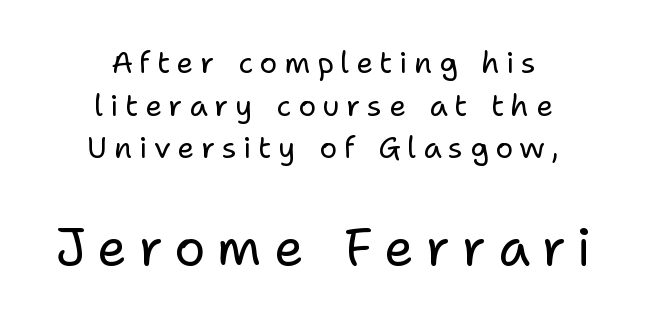
{"serif": "no", "italic": "no", "bold": "no", "weight": "regular", "width": "normal", "stroke_contrast": "low", "x_height": "medium", "monospaced": "no", "underline": "no", "align": "center", "line_spacing": "normal", "line_spacing_ratio": 1.42, "letter_spacing": "wide", "letter_spacing_em": 0.22, "larger_block": "second", "size_ratio": 1.73, "glyph_px": 52}
